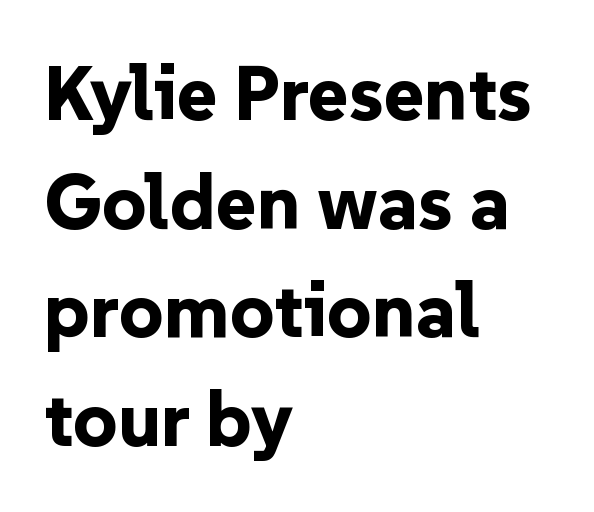
The image shows 77 px bold sans-serif type, upright; set left-aligned, normal line spacing (1.41x), normal letter spacing, not underlined; low stroke contrast and a medium x-height.
